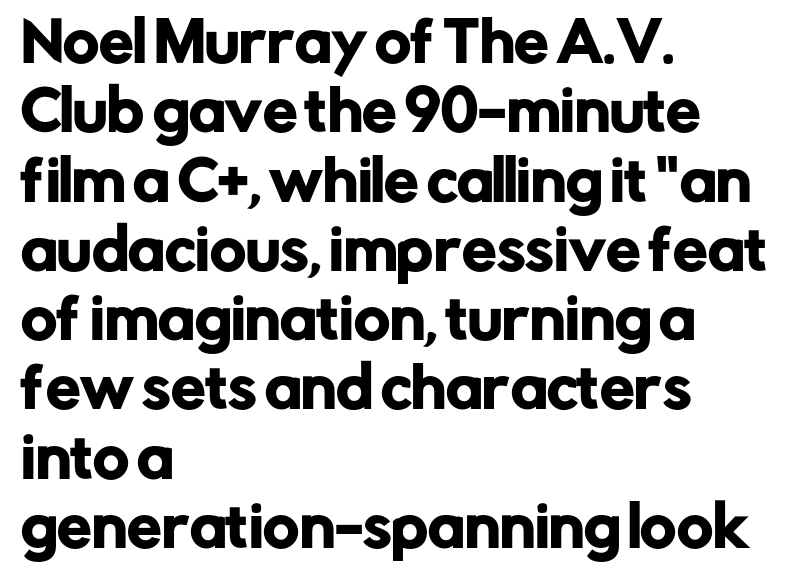
The designer left line spacing at the default. Check the space under the baseline: it is left empty. The face used here is a sans, in the tradition of grotesques and geometrics. The passage shown is typed in a proportional face where columns would drift. The horizontal fit of the characters is conventional and even. A typesetter would mark this as roman, not italic.
